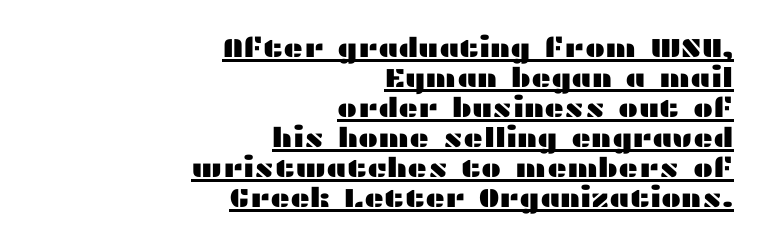
The image shows 27 px text type, upright; set right-aligned, tight line spacing (1.11x), normal letter spacing, underlined.
